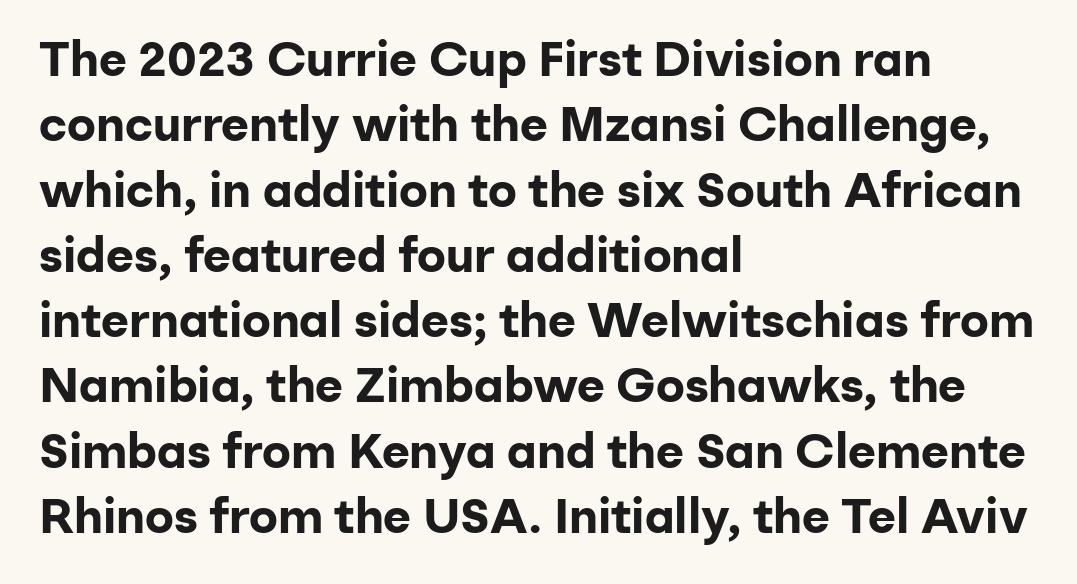
This sample has the flowing, uneven cadence of proportional lettering. Look at the stroke-to-counter ratio: heavy, a bold. A student would call this left alignment; a typographer would say flush left, rag right. Stroke terminals: plain, sans-serif. Compared with typical body copy, the letter spacing here is the same. The axis of the letterforms is exactly vertical.
